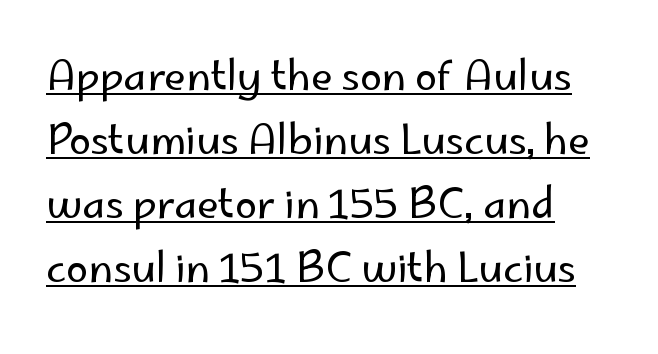
The image shows 40 px regular-weight sans-serif type, upright; set left-aligned, normal line spacing (1.6x), normal letter spacing, underlined; low stroke contrast and a small x-height.
